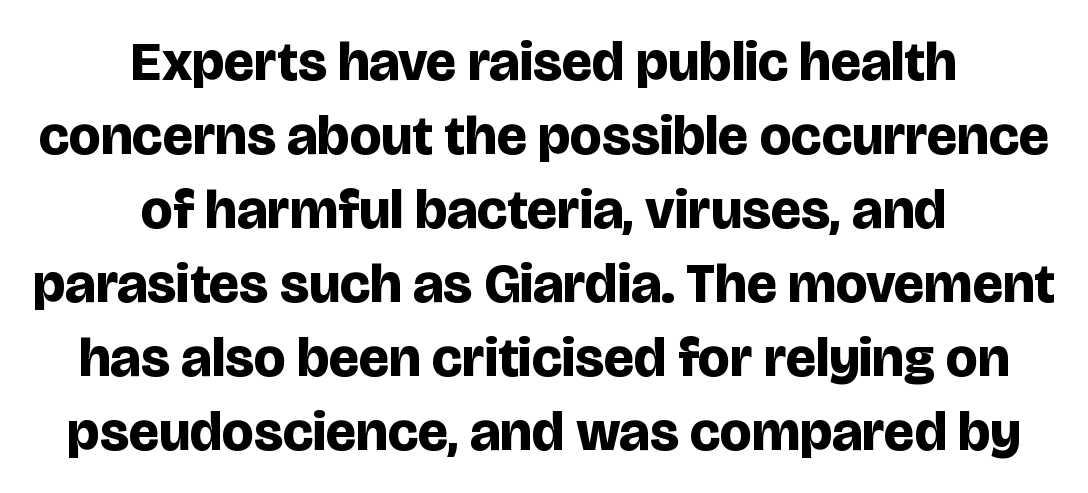
The image shows 56 px bold sans-serif type, upright; set centered, normal line spacing (1.32x), normal letter spacing, not underlined; low stroke contrast and a large x-height.
